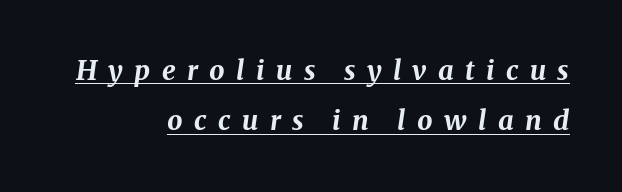
Q: Is the text bold? A: Yes.
Q: Is the text italic (slanted)? A: Yes, it leans right by about 8 degrees.
Q: Is the text underlined? A: Yes.
Q: How is the paragraph aligned? A: Right-aligned.
Q: Is the spacing between letters normal or unusually wide? A: Unusually wide.
